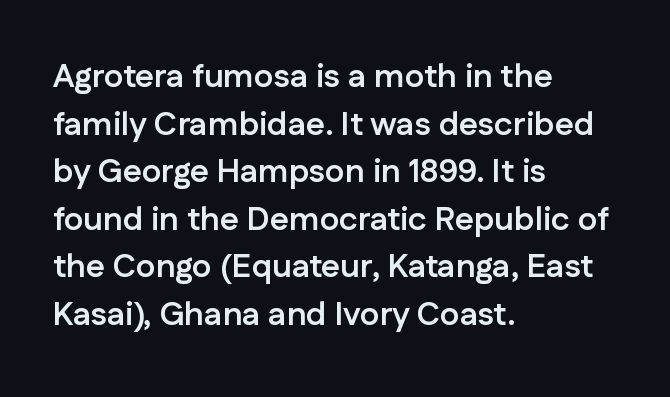
Q: Is the text bold? A: Yes.
Q: Is the text italic (slanted)? A: No, it is upright.
Q: Is the typeface a serif or a sans-serif typeface? A: Sans-serif.
Q: Is the text underlined? A: No.
Q: How is the paragraph aligned? A: Left-aligned.
Q: Is the spacing between letters normal or unusually wide? A: Normal.
Q: Is the spacing between lines tight, normal or loose? A: Normal.
Q: Width (condensed, normal, or wide)? A: Normal.
Q: Stroke contrast? A: Low.
Q: x-height? A: Medium.
Q: Monospaced? A: No.
